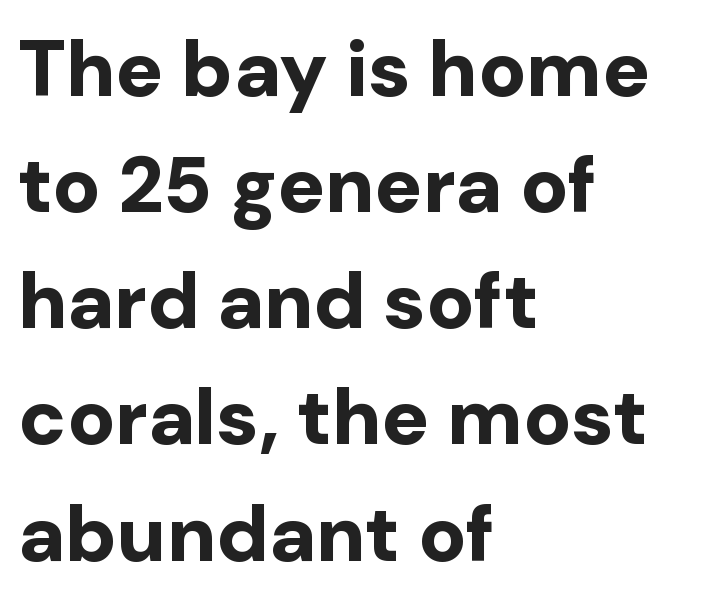
Here the designer chose a conventional face with non-uniform glyph widths. Caption: bold face, heavy strokes. Clear beneath every line of the passage. Unlike italic type, these characters show no tilt at all. The paragraph shown leans on its left margin. Check where the strokes stop: nothing finishes them off — pure sans.
